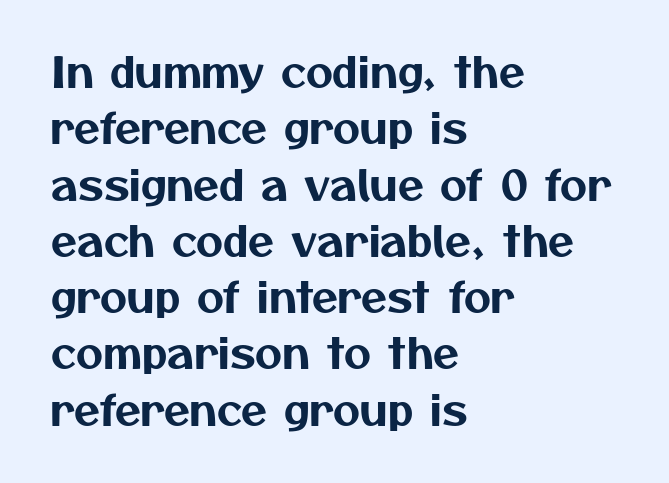
If you drew a ruler down the left edge, every line would touch it. Evenly set lines give the paragraph a standard silhouette. This is sans-serif lettering, the kind often seen on screens and signage. Standard letterfit; no display-style spreading of the glyphs. Proportional: the letters do not fall into vertical columns.
